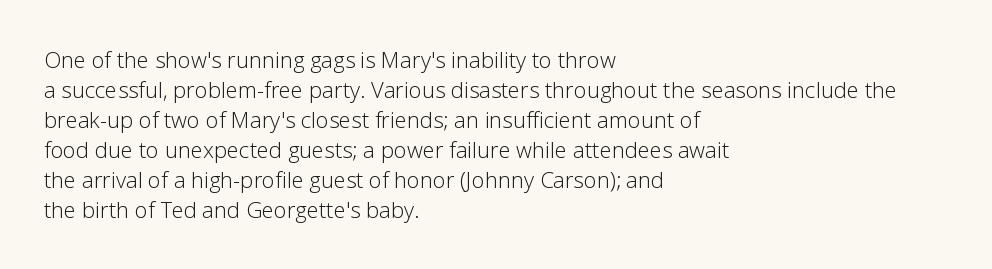
Reading down the column, the eye jumps a familiar distance to each next line. Left-aligned paragraph, ragged on the right. Check under the words: just untouched page. Nope, not italic — everything's standing straight.
